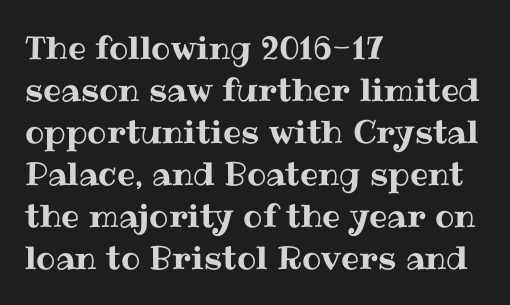
A clean baseline with only descenders dipping below it. This rendering leaves character spacing at its baseline value. Summary of vertical rhythm: regular, with standard interline spacing. Looks like regular typesetting: each glyph gets only the width it needs. Nope, not italic — everything's standing straight.
